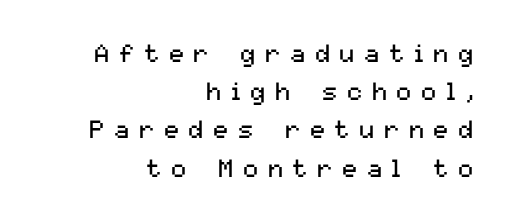
The ragged edge is on the left, which tells us the setting is flush right. A quiet, ordinary-to-light weight characterises the typeface. The strip under each line holds only bare page. The letters stand upright; this is a roman face. Vertically, the passage feels balanced, rows spaced as you'd expect. A typesetter would call this heavily tracked-out type.
